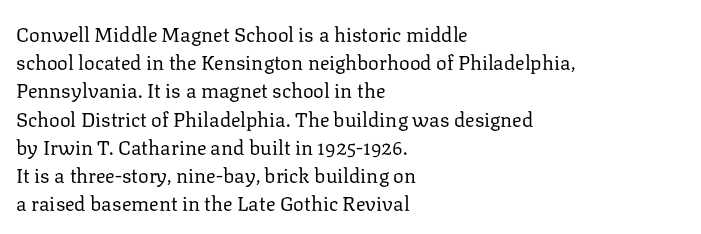
The image shows 20 px text type, upright; set left-aligned, normal line spacing (1.41x), normal letter spacing, not underlined.
